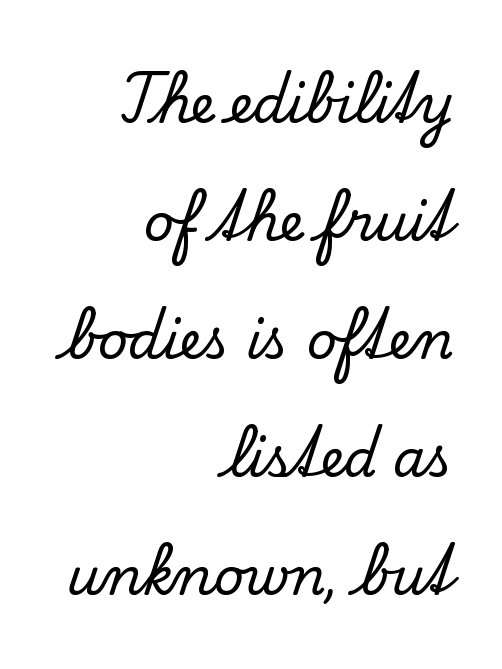
{"serif": "yes", "width": "normal", "stroke_contrast": "low", "x_height": "small", "monospaced": "no", "underline": "no", "align": "right", "line_spacing": "loose", "line_spacing_ratio": 2.27, "letter_spacing": "normal", "letter_spacing_em": 0.0, "glyph_px": 52}
